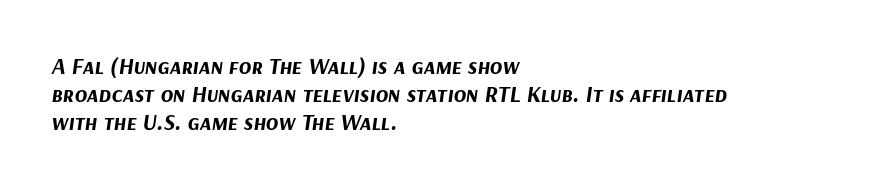
Q: Is the text bold? A: Yes.
Q: Is the text italic (slanted)? A: Yes, it leans right by about 9 degrees.
Q: Is the text underlined? A: No.
Q: How is the paragraph aligned? A: Left-aligned.
Q: Is the spacing between letters normal or unusually wide? A: Normal.
